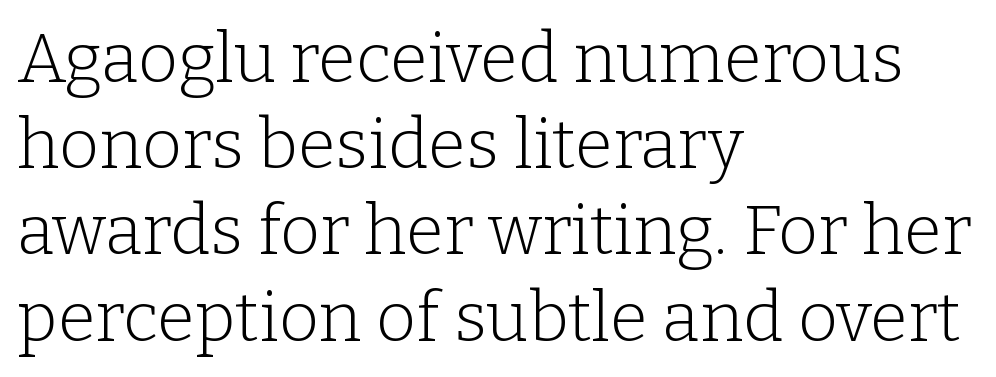
Does the copy run flush right? No — it runs flush left. No extra tracking has been applied to these lines. One glance says typical: line gaps are just what's usual. These lines are rendered in a variable-pitch font. The type family on display is of the serif kind.
